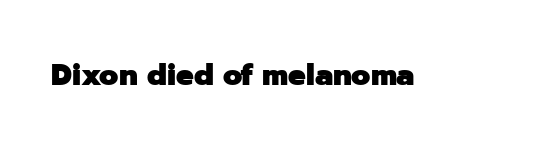
Think of a printed novel: that variable character pitch is what you see here. A roman cut, with each character standing at attention. The designer went with a sans here, leaving each stem footless. Anything drawn beneath the words? Only blank space. Characters follow at the spacing the type designer built in. The passage shown is emphatically bold.
